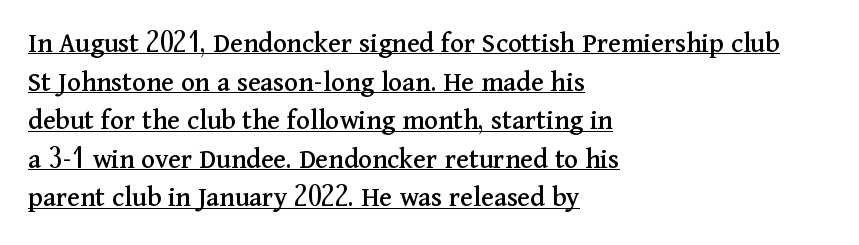
The text block is weighted toward the left margin, trailing off unevenly rightward. Designer's note — italics off, roman on. In terms of leading, this rendering sits right in the middle. You could not count columns in this text — the font is proportionally spaced. Typographically, this falls in the serif category. Letter spacing: default.
